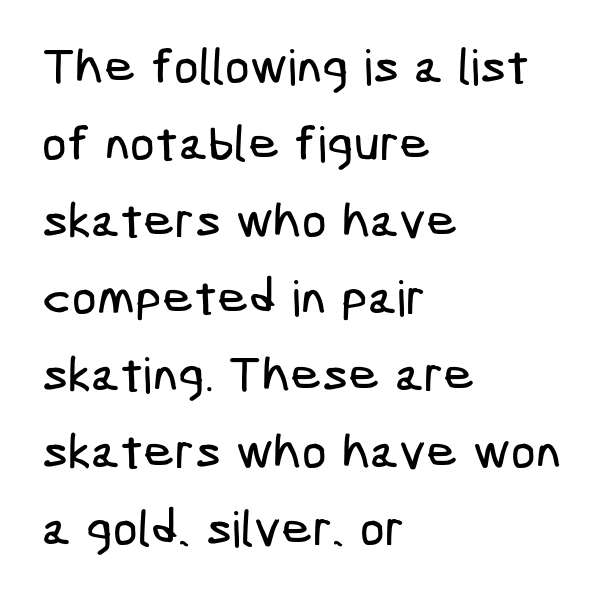
Nope, no serifs anywhere on these letters. Here the glyphs are tracked normally, forming tight word shapes. This block has exactly the height ordinary leading produces. Layout note: lines flush left.
